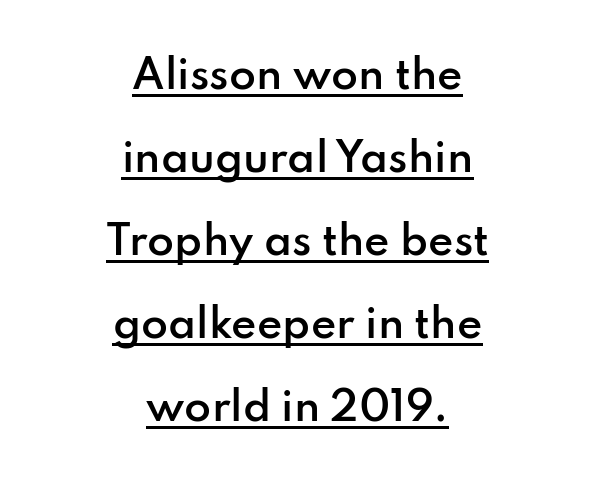
Q: Is the text bold? A: Semi-bold.
Q: Is the text italic (slanted)? A: No, it is upright.
Q: Is the typeface a serif or a sans-serif typeface? A: Sans-serif.
Q: Is the text underlined? A: Yes.
Q: How is the paragraph aligned? A: Centered.
Q: Is the spacing between letters normal or unusually wide? A: Normal.
Q: Is the spacing between lines tight, normal or loose? A: Loose.
Q: Width (condensed, normal, or wide)? A: Normal.
Q: Stroke contrast? A: Low.
Q: x-height? A: Small.
Q: Monospaced? A: No.
